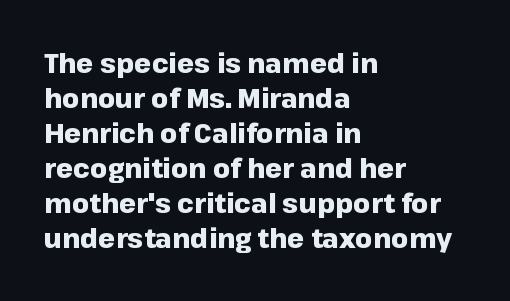
Is there much room between lines? A standard amount, neither cramped nor airy. Emphasis by weight is at full strength: bold. Each word holds together tightly as a unit, with standard inter-letter gaps. Rule under the text: the space is simply empty. Style check: upright. Does the copy run flush right? No — it runs flush left.
